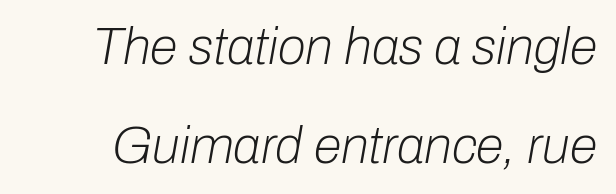
{"italic": "yes", "lean": "right", "slant_degrees": 10, "bold": "no", "weight": "light", "width": "normal", "stroke_contrast": "low", "x_height": "medium", "monospaced": "no", "underline": "no", "line_spacing": "loose", "line_spacing_ratio": 1.95, "letter_spacing": "normal", "letter_spacing_em": 0.0, "glyph_px": 51}
